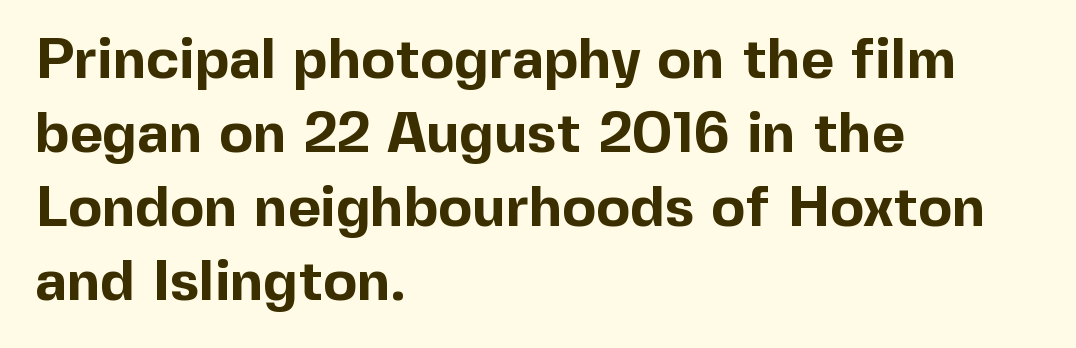
Posture: straight, roman, zero tilt. Clear beneath every line of the passage. Every row of glyphs begins at an identical x-position on the left. Bold? Absolutely — the strokes are thick and heavy.
